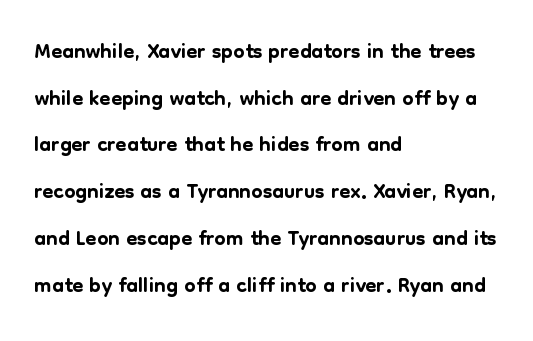
Q: Is the text italic (slanted)? A: No, it is upright.
Q: Is the typeface a serif or a sans-serif typeface? A: Sans-serif.
Q: Is the text underlined? A: No.
Q: How is the paragraph aligned? A: Left-aligned.
Q: Is the spacing between letters normal or unusually wide? A: Normal.
Q: Is the spacing between lines tight, normal or loose? A: Normal.
Q: Width (condensed, normal, or wide)? A: Normal.
Q: Stroke contrast? A: Low.
Q: x-height? A: Medium.
Q: Monospaced? A: No.
